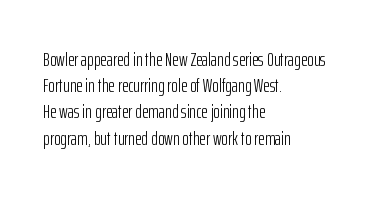
{"italic": "no", "bold": "no", "underline": "no", "align": "left", "line_spacing": "normal", "line_spacing_ratio": 1.31, "letter_spacing": "normal", "letter_spacing_em": 0.0, "glyph_px": 20}
